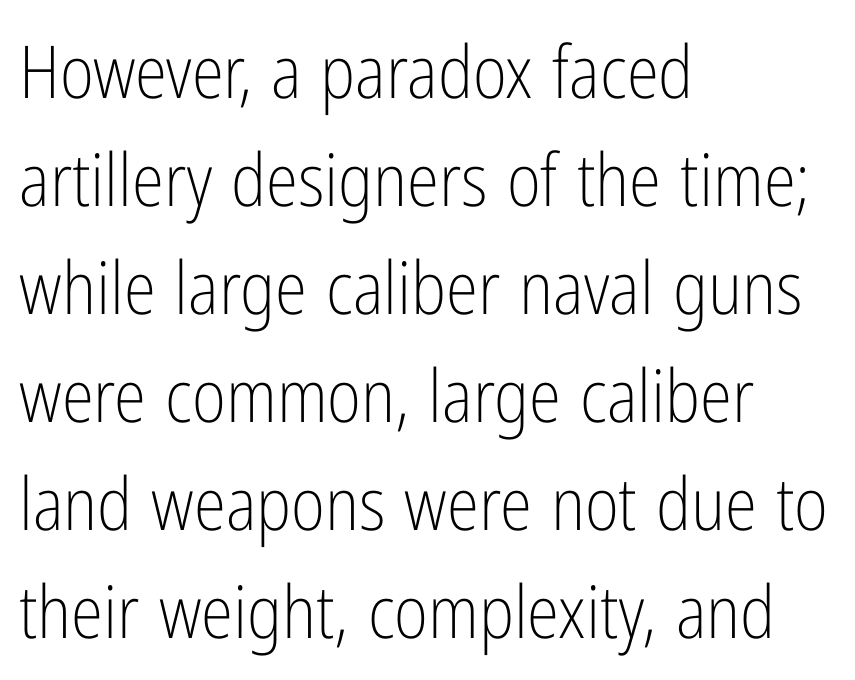
Line spacing here is normal. Note the varied advance widths — an 'i' is clearly narrower than an 'm'. Stroke thickness stays within the range of a standard reading face or lighter. The string is rendered with underlining switched off.
